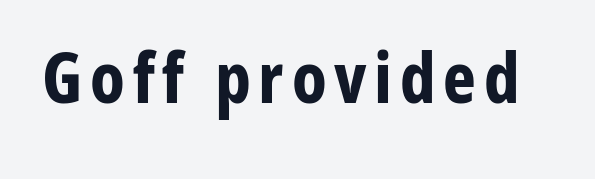
You can tell it's not italic because the verticals are truly vertical. Plain, unruled lines of type. The rendering uses natural spacing where letterforms have individual widths. Stroke thickness is high; the sample reads as a true bold. Does the type have serifs? No, each stem ends abruptly.
